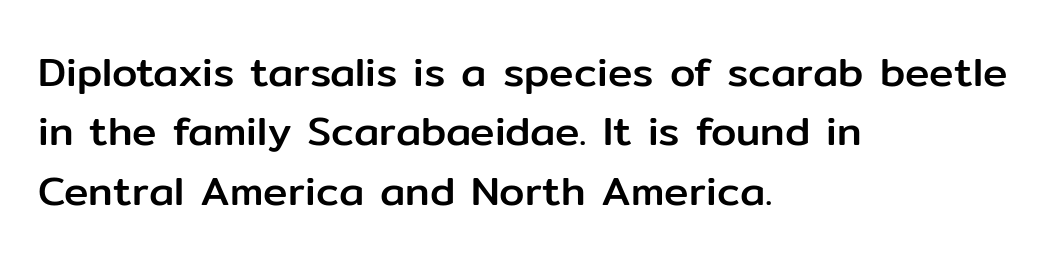
{"serif": "no", "italic": "no", "width": "normal", "stroke_contrast": "low", "x_height": "medium", "monospaced": "no", "underline": "no", "align": "left", "line_spacing": "normal", "line_spacing_ratio": 1.45, "letter_spacing": "normal", "letter_spacing_em": 0.0, "glyph_px": 41}
